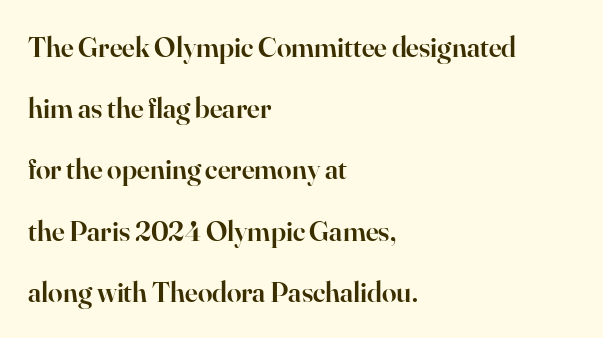
Q: Is the text bold? A: Semi-bold.
Q: Is the text italic (slanted)? A: No, it is upright.
Q: Is the typeface a serif or a sans-serif typeface? A: Serif.
Q: Is the text underlined? A: No.
Q: How is the paragraph aligned? A: Left-aligned.
Q: Is the spacing between letters normal or unusually wide? A: Normal.
Q: Is the spacing between lines tight, normal or loose? A: Loose.
Q: Width (condensed, normal, or wide)? A: Normal.
Q: Stroke contrast? A: High.
Q: x-height? A: Small.
Q: Monospaced? A: No.
